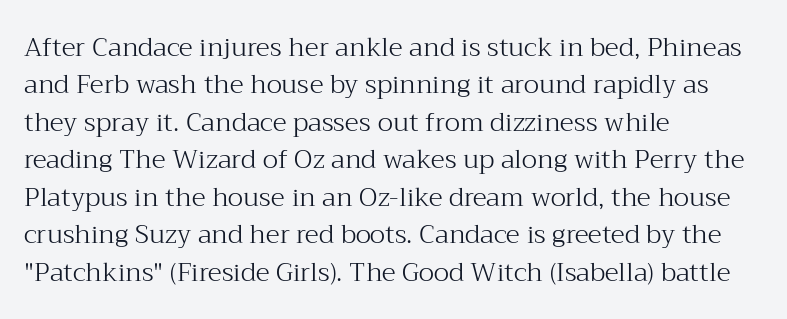
The image shows 26 px text type, upright; set left-aligned, normal line spacing (1.44x), normal letter spacing, not underlined.
